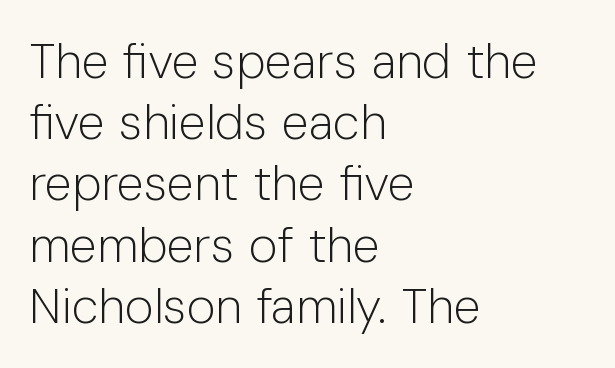
Q: Is the text bold? A: No.
Q: Is the text italic (slanted)? A: No, it is upright.
Q: Is the typeface a serif or a sans-serif typeface? A: Sans-serif.
Q: Is the text underlined? A: No.
Q: How is the paragraph aligned? A: Left-aligned.
Q: Is the spacing between letters normal or unusually wide? A: Normal.
Q: Is the spacing between lines tight, normal or loose? A: Normal.
Q: Width (condensed, normal, or wide)? A: Normal.
Q: Stroke contrast? A: Low.
Q: x-height? A: Medium.
Q: Monospaced? A: No.
